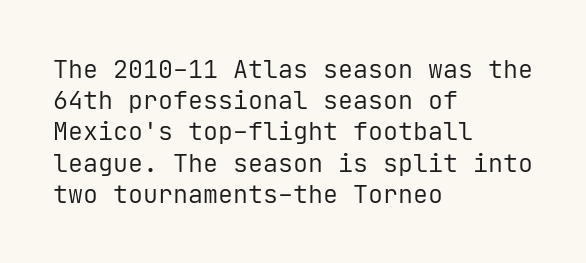
The image shows 25 px text type, upright; set left-aligned, normal line spacing (1.25x), normal letter spacing, not underlined.
